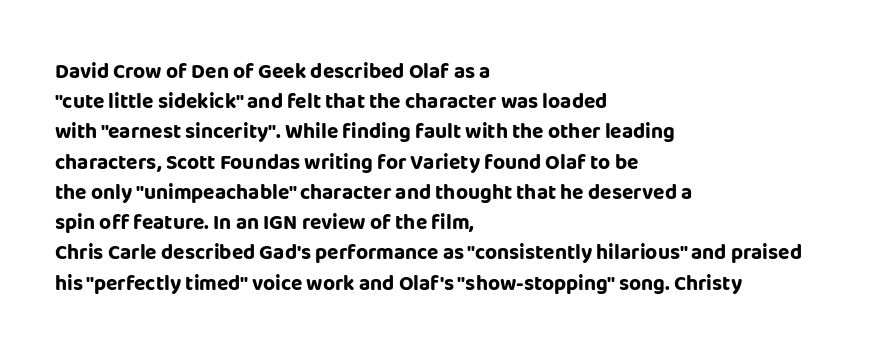
Q: Is the text bold? A: Yes.
Q: Is the text italic (slanted)? A: No, it is upright.
Q: Is the text underlined? A: No.
Q: How is the paragraph aligned? A: Left-aligned.
Q: Is the spacing between letters normal or unusually wide? A: Normal.
Q: Is the spacing between lines tight, normal or loose? A: Normal.
